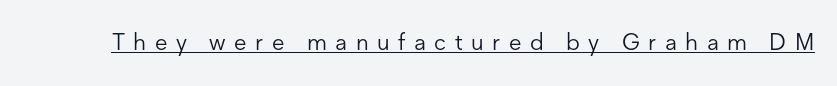
The image shows 23 px text type, upright; set unusually wide letter spacing (+0.37 em), underlined.
